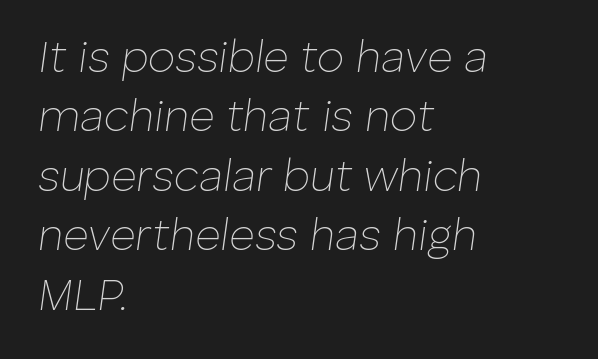
Compared with a typical body face, this is equally light or lighter still. The area under the type is left untouched. Honestly, the row spacing looks completely unremarkable. Line starts are locked; line ends wander. Students, note that the glyphs here touch the page at normal intervals.
